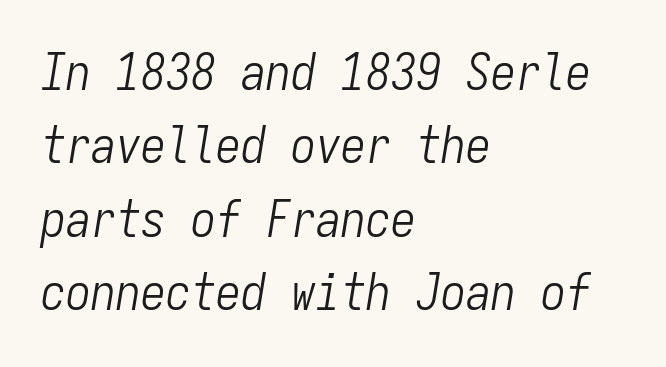
Which margin do the lines hug? The left one — the right edge is uneven. Letters have the restrained weight of plain body copy at most. A normal amount of white space separates one row of letters from the next. Here the designer chose a console-style face with uniform glyph widths. The glyphs are unaccompanied by any horizontal stroke below them.
